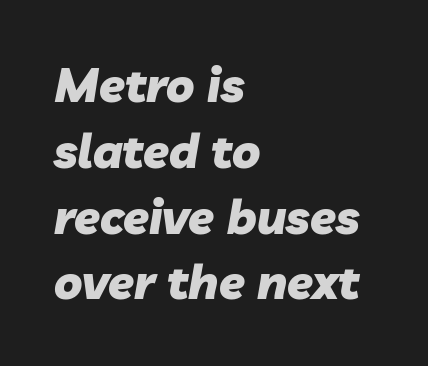
The image shows 47 px heavy type, italic (leaning right); set left-aligned, normal line spacing (1.4x), normal letter spacing, not underlined; low stroke contrast and a medium x-height.
